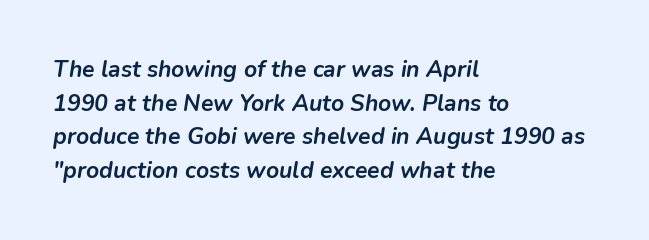
Q: Is the text bold? A: Yes.
Q: Is the text italic (slanted)? A: Yes, it leans right by about 9 degrees.
Q: Is the text underlined? A: No.
Q: How is the paragraph aligned? A: Left-aligned.
Q: Is the spacing between letters normal or unusually wide? A: Normal.
Q: Is the spacing between lines tight, normal or loose? A: Normal.
